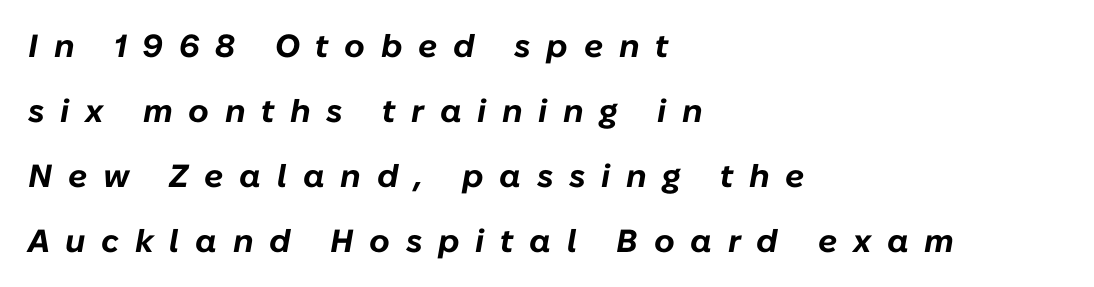
Q: Is the text bold? A: Yes.
Q: Is the text italic (slanted)? A: Yes, it leans right by about 10 degrees.
Q: Is the text underlined? A: No.
Q: How is the paragraph aligned? A: Left-aligned.
Q: Is the spacing between letters normal or unusually wide? A: Unusually wide.
Q: Is the spacing between lines tight, normal or loose? A: Loose.
Q: Width (condensed, normal, or wide)? A: Normal.
Q: Stroke contrast? A: Low.
Q: x-height? A: Medium.
Q: Monospaced? A: No.
